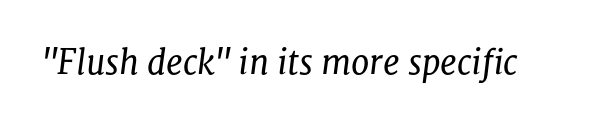
Q: Is the text bold? A: No.
Q: Is the text italic (slanted)? A: Yes, it leans right by about 8 degrees.
Q: Is the typeface a serif or a sans-serif typeface? A: Serif.
Q: Is the text underlined? A: No.
Q: Is the spacing between letters normal or unusually wide? A: Normal.
Q: Width (condensed, normal, or wide)? A: Normal.
Q: Stroke contrast? A: Low.
Q: x-height? A: Medium.
Q: Monospaced? A: No.
